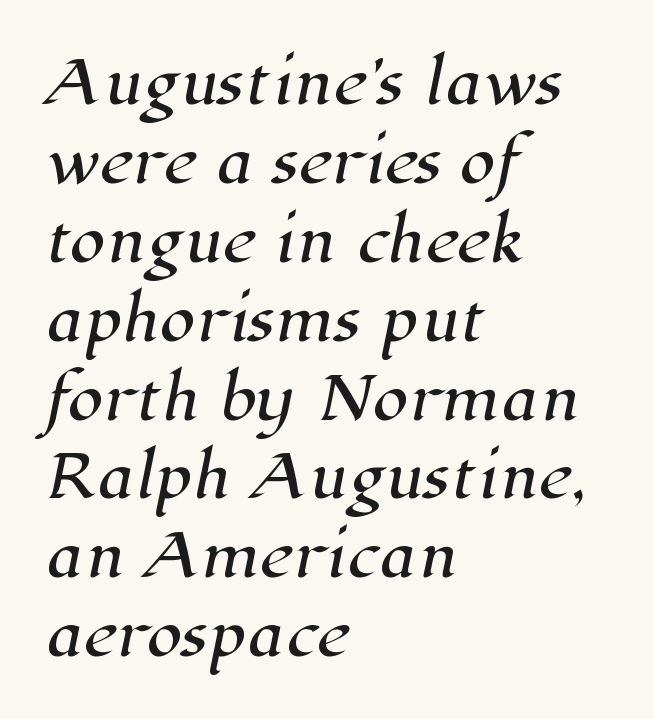
Q: Is the typeface a serif or a sans-serif typeface? A: Serif.
Q: Is the text underlined? A: No.
Q: How is the paragraph aligned? A: Left-aligned.
Q: Is the spacing between letters normal or unusually wide? A: Normal.
Q: Is the spacing between lines tight, normal or loose? A: Normal.
Q: Width (condensed, normal, or wide)? A: Normal.
Q: Stroke contrast? A: High.
Q: x-height? A: Medium.
Q: Monospaced? A: No.
